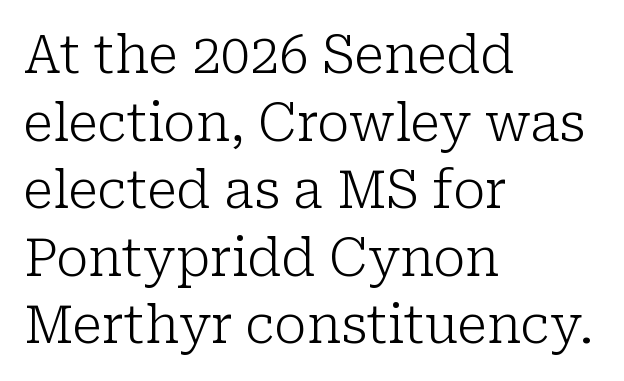
The image shows 52 px light serif type, upright; set left-aligned, normal line spacing (1.3x), normal letter spacing, not underlined; low stroke contrast and a medium x-height.
